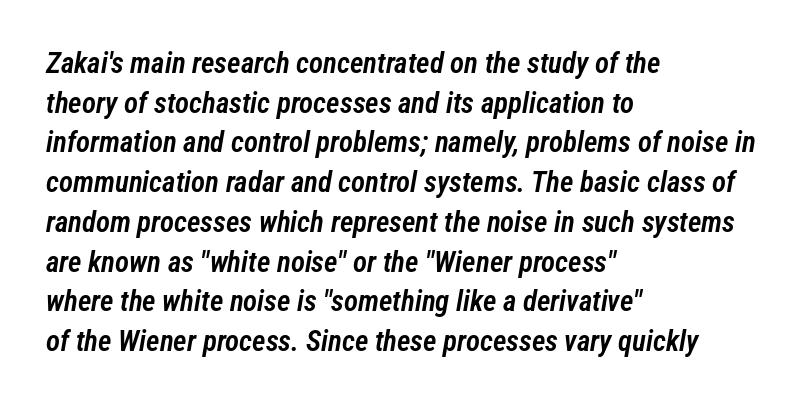
The image shows 29 px semibold, condensed type, italic (leaning right); set left-aligned, normal line spacing (1.37x), normal letter spacing, not underlined; low stroke contrast and a medium x-height.
